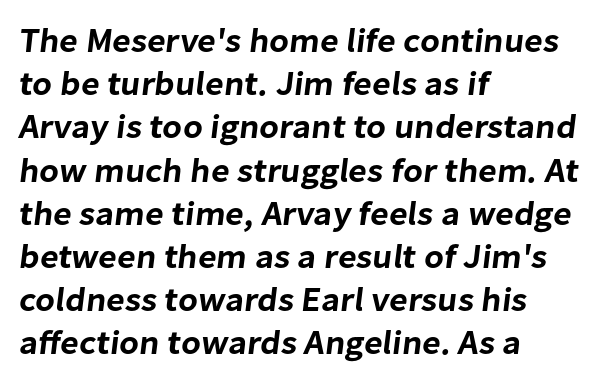
Q: Is the typeface a serif or a sans-serif typeface? A: Sans-serif.
Q: Is the text underlined? A: No.
Q: How is the paragraph aligned? A: Left-aligned.
Q: Is the spacing between letters normal or unusually wide? A: Normal.
Q: Is the spacing between lines tight, normal or loose? A: Normal.
Q: Width (condensed, normal, or wide)? A: Normal.
Q: Stroke contrast? A: Low.
Q: x-height? A: Medium.
Q: Monospaced? A: No.
